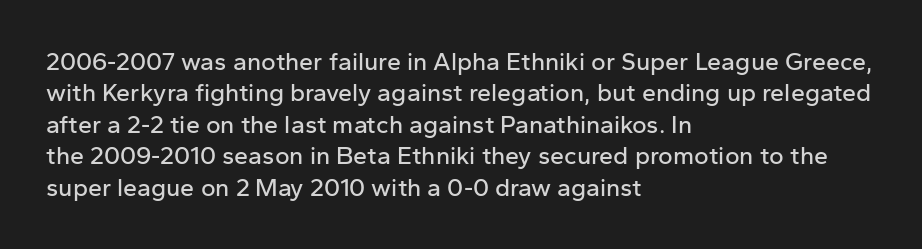
The image shows 25 px text type, upright; set left-aligned, normal line spacing (1.26x), normal letter spacing, not underlined.
